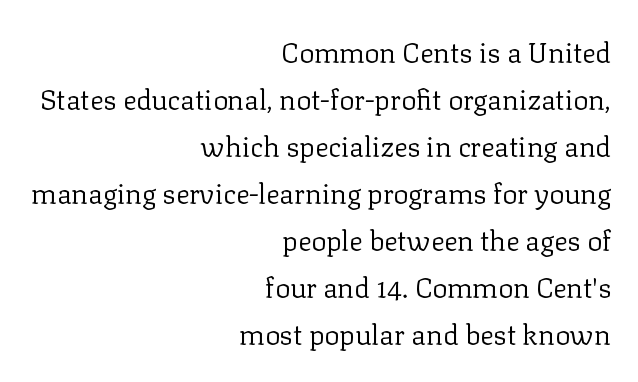
Q: Is the text bold? A: No.
Q: Is the text italic (slanted)? A: No, it is upright.
Q: Is the typeface a serif or a sans-serif typeface? A: Serif.
Q: Is the text underlined? A: No.
Q: How is the paragraph aligned? A: Right-aligned.
Q: Is the spacing between letters normal or unusually wide? A: Normal.
Q: Is the spacing between lines tight, normal or loose? A: Normal.
Q: Width (condensed, normal, or wide)? A: Normal.
Q: Stroke contrast? A: Low.
Q: x-height? A: Medium.
Q: Monospaced? A: No.
